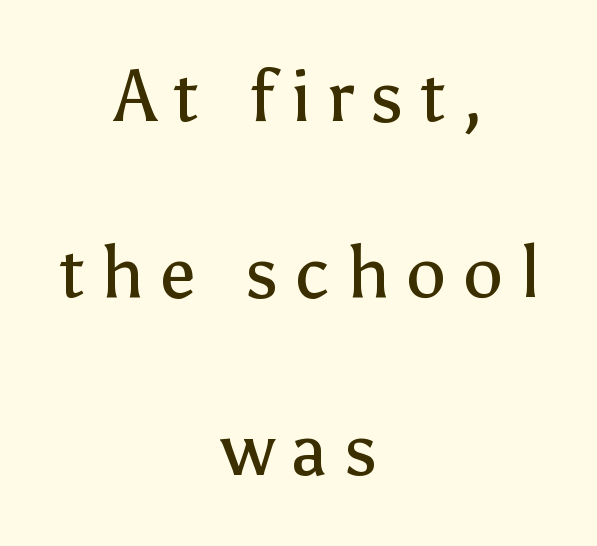
The font sits on the lighter half of the weight spectrum, regular included. This sample is center-justified, so both line endings float freely. The passage shown stacks its lines with a broad gap. Is there any slant? The stems are plumb.
